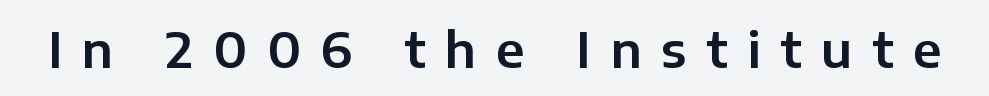
{"serif": "no", "italic": "no", "width": "normal", "stroke_contrast": "low", "x_height": "medium", "monospaced": "no", "underline": "no", "letter_spacing": "wide", "letter_spacing_em": 0.4, "glyph_px": 49}
